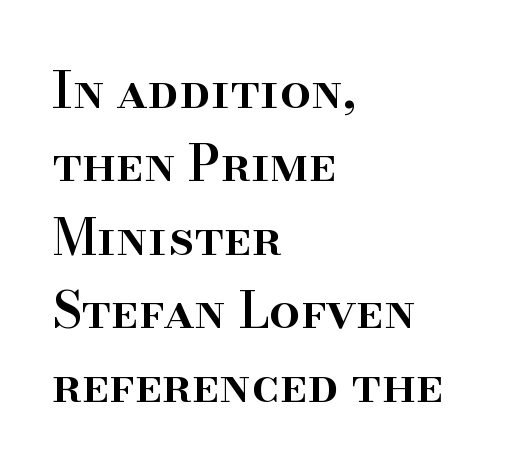
The image shows 49 px semibold serif type, upright; set left-aligned, normal line spacing (1.5x), normal letter spacing, not underlined; high stroke contrast and a small x-height.
